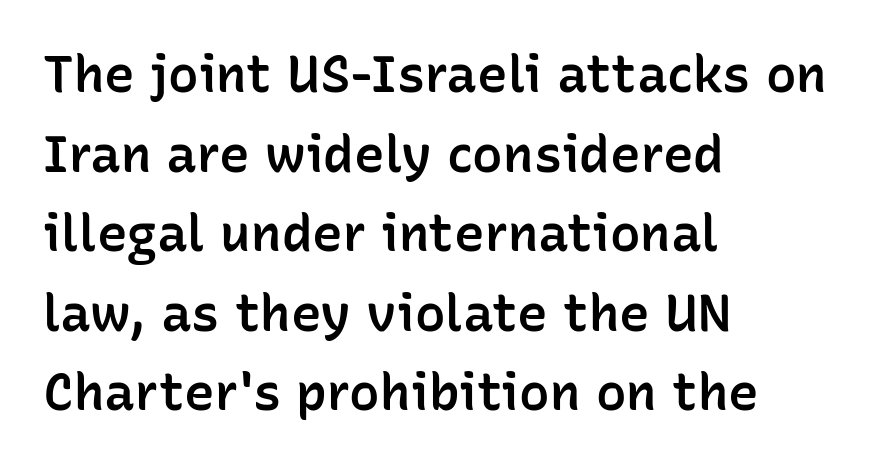
Q: Is the text bold? A: Semi-bold.
Q: Is the text italic (slanted)? A: No, it is upright.
Q: Is the typeface a serif or a sans-serif typeface? A: Sans-serif.
Q: Is the text underlined? A: No.
Q: How is the paragraph aligned? A: Left-aligned.
Q: Is the spacing between letters normal or unusually wide? A: Normal.
Q: Is the spacing between lines tight, normal or loose? A: Normal.
Q: Width (condensed, normal, or wide)? A: Normal.
Q: Stroke contrast? A: Low.
Q: x-height? A: Medium.
Q: Monospaced? A: No.
